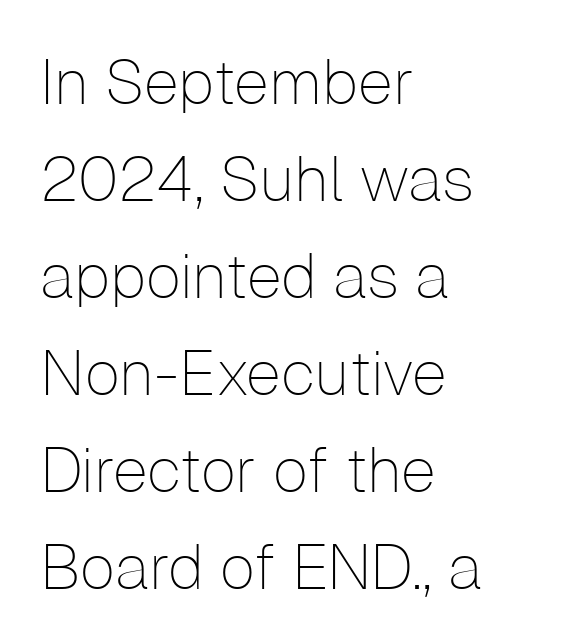
{"serif": "no", "italic": "no", "bold": "no", "weight": "thin", "width": "normal", "stroke_contrast": "low", "x_height": "medium", "monospaced": "no", "underline": "no", "align": "left", "line_spacing": "normal", "line_spacing_ratio": 1.54, "letter_spacing": "normal", "letter_spacing_em": 0.0, "glyph_px": 63}
